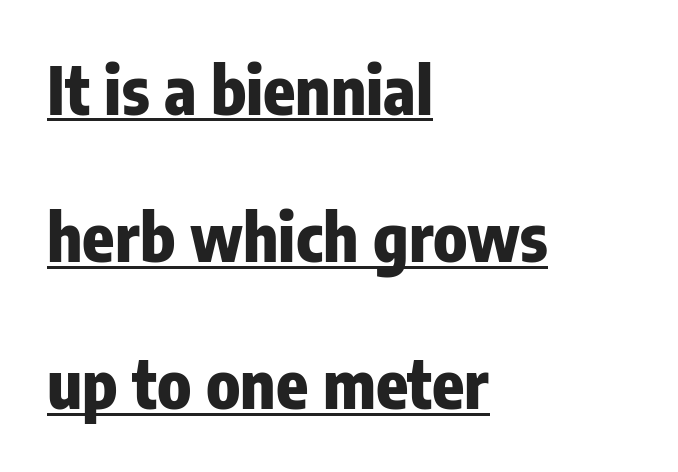
The image shows 66 px heavy, condensed sans-serif type, upright; set left-aligned, loose line spacing (2.23x), normal letter spacing, underlined; low stroke contrast and a medium x-height.
